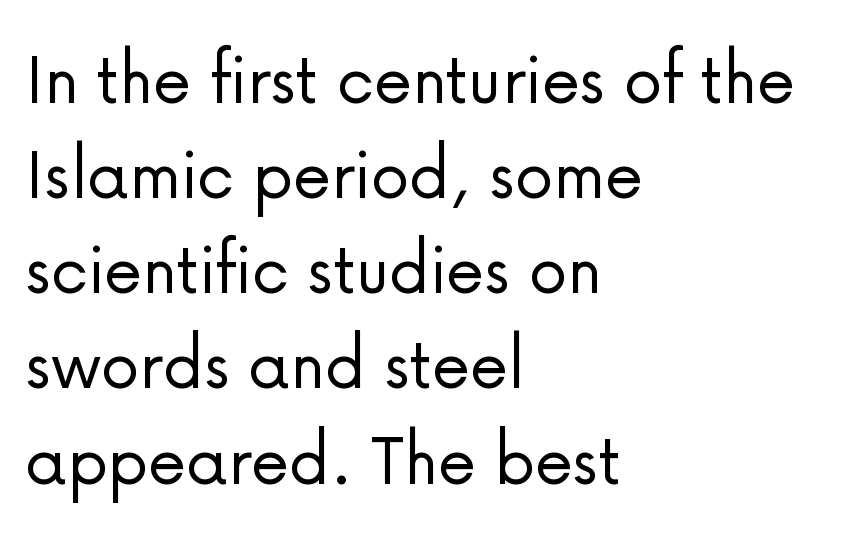
The image shows 78 px light sans-serif type, upright; set left-aligned, line spacing 1.22x, normal letter spacing, not underlined; low stroke contrast and a medium x-height.
